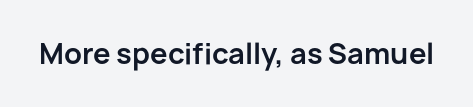
The image shows 28 px bold sans-serif type, upright; set normal letter spacing, not underlined; low stroke contrast and a medium x-height.
